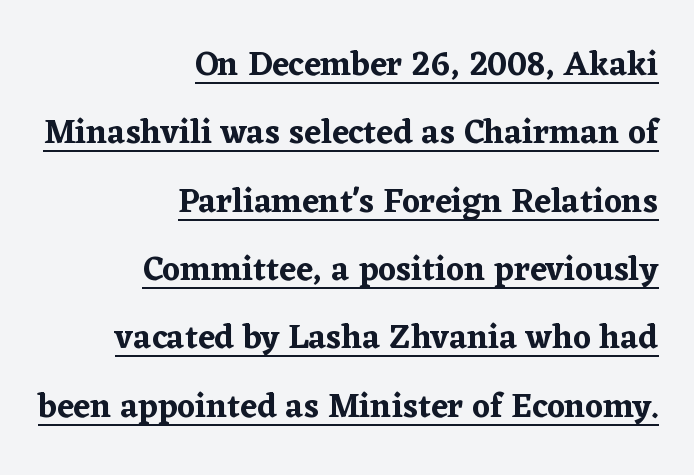
Q: Is the text italic (slanted)? A: No, it is upright.
Q: Is the typeface a serif or a sans-serif typeface? A: Serif.
Q: Is the text underlined? A: Yes.
Q: How is the paragraph aligned? A: Right-aligned.
Q: Is the spacing between letters normal or unusually wide? A: Normal.
Q: Is the spacing between lines tight, normal or loose? A: Loose.
Q: Width (condensed, normal, or wide)? A: Normal.
Q: Stroke contrast? A: Low.
Q: x-height? A: Medium.
Q: Monospaced? A: No.
